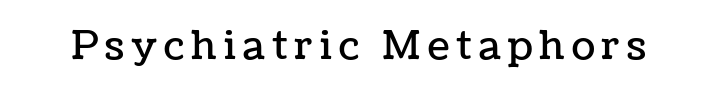
{"italic": "no", "width": "normal", "stroke_contrast": "low", "x_height": "medium", "monospaced": "no", "underline": "no", "glyph_px": 39}
